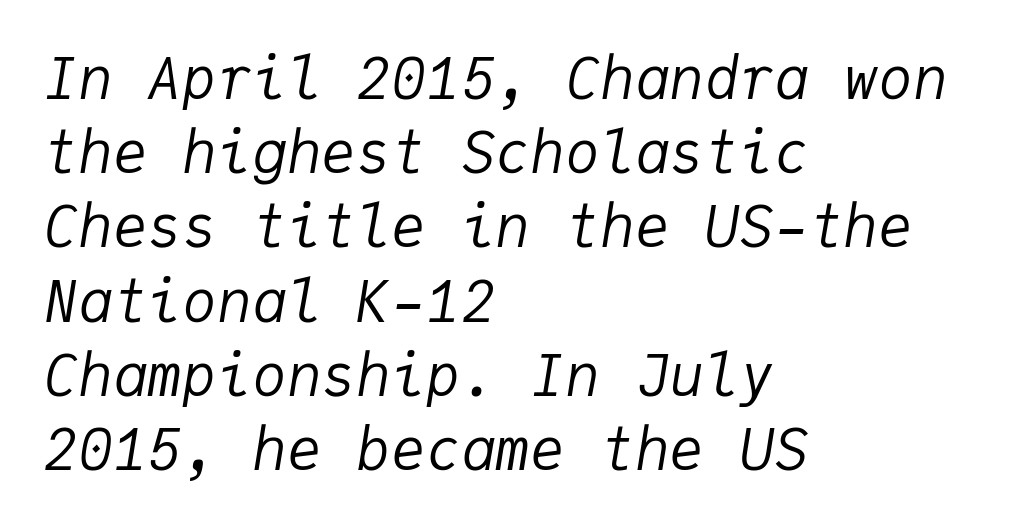
Q: Is the text bold? A: No.
Q: Is the text italic (slanted)? A: Yes, it leans right by about 9 degrees.
Q: Is the text underlined? A: No.
Q: How is the paragraph aligned? A: Left-aligned.
Q: Is the spacing between letters normal or unusually wide? A: Normal.
Q: Is the spacing between lines tight, normal or loose? A: Normal.
Q: Width (condensed, normal, or wide)? A: Normal.
Q: Stroke contrast? A: Low.
Q: x-height? A: Medium.
Q: Monospaced? A: Yes.
